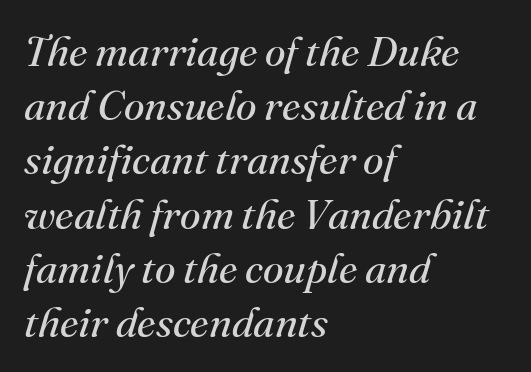
Does the type have serifs? Yes, each stem ends in a small foot. Spacing between characters is what you'd get straight out of the box. Varying glyph widths throughout — classic text-font behaviour. Reading down the column, the eye jumps a familiar distance to each next line.
